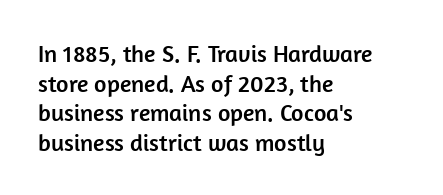
Q: Is the text italic (slanted)? A: No, it is upright.
Q: Is the text underlined? A: No.
Q: How is the paragraph aligned? A: Left-aligned.
Q: Is the spacing between letters normal or unusually wide? A: Normal.
